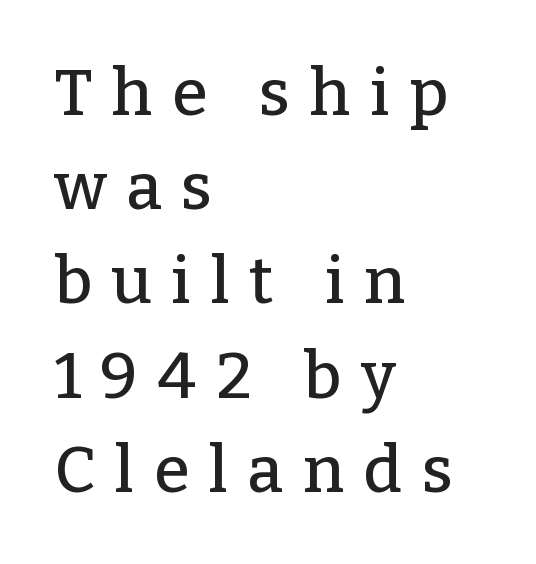
Q: Is the text italic (slanted)? A: No, it is upright.
Q: Is the typeface a serif or a sans-serif typeface? A: Serif.
Q: Is the text underlined? A: No.
Q: How is the paragraph aligned? A: Left-aligned.
Q: Is the spacing between letters normal or unusually wide? A: Unusually wide.
Q: Is the spacing between lines tight, normal or loose? A: Normal.
Q: Width (condensed, normal, or wide)? A: Normal.
Q: Stroke contrast? A: Low.
Q: x-height? A: Medium.
Q: Monospaced? A: No.
